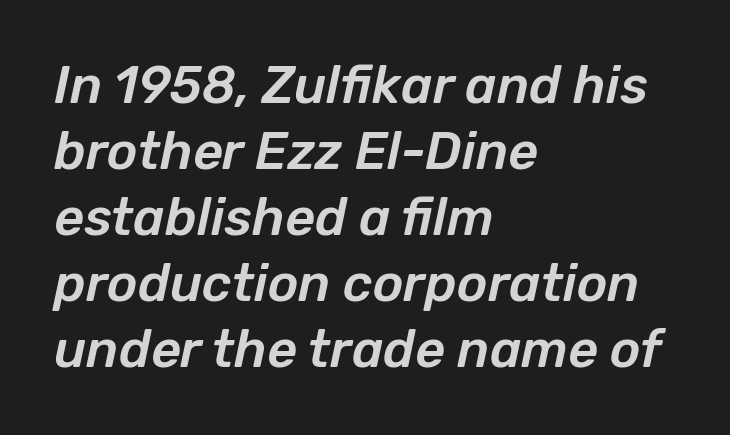
Q: Is the text italic (slanted)? A: Yes, it leans right by about 12 degrees.
Q: Is the text underlined? A: No.
Q: How is the paragraph aligned? A: Left-aligned.
Q: Is the spacing between letters normal or unusually wide? A: Normal.
Q: Is the spacing between lines tight, normal or loose? A: Normal.
Q: Width (condensed, normal, or wide)? A: Normal.
Q: Stroke contrast? A: Low.
Q: x-height? A: Medium.
Q: Monospaced? A: No.
